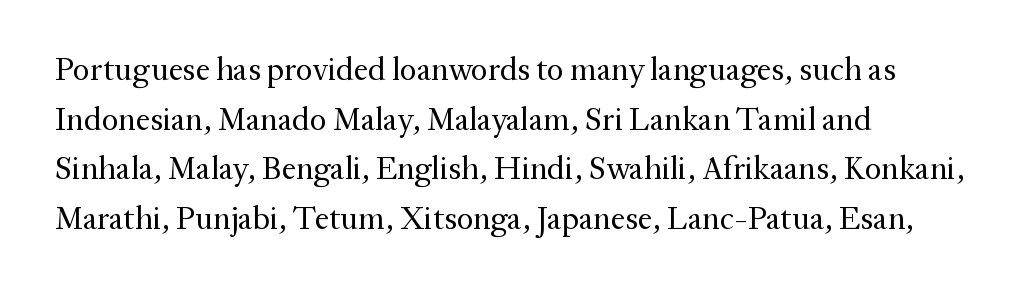
Q: Is the text bold? A: No.
Q: Is the text italic (slanted)? A: No, it is upright.
Q: Is the typeface a serif or a sans-serif typeface? A: Serif.
Q: Is the text underlined? A: No.
Q: How is the paragraph aligned? A: Left-aligned.
Q: Is the spacing between letters normal or unusually wide? A: Normal.
Q: Is the spacing between lines tight, normal or loose? A: Normal.
Q: Width (condensed, normal, or wide)? A: Normal.
Q: Stroke contrast? A: Medium.
Q: x-height? A: Medium.
Q: Monospaced? A: No.
